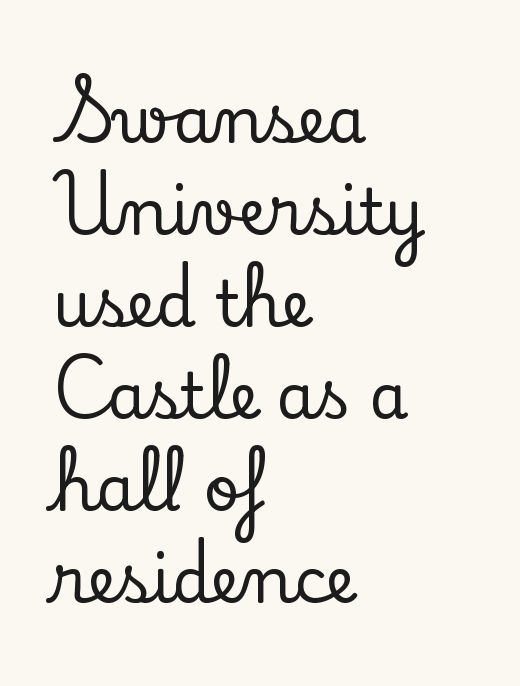
{"serif": "yes", "italic": "no", "width": "normal", "stroke_contrast": "low", "x_height": "small", "monospaced": "no", "underline": "no", "align": "left", "line_spacing": "normal", "line_spacing_ratio": 1.46, "letter_spacing": "normal", "letter_spacing_em": 0.0, "glyph_px": 63}
